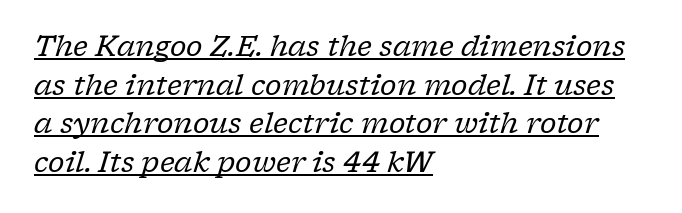
Q: Is the text bold? A: No.
Q: Is the text italic (slanted)? A: Yes, it leans right by about 17 degrees.
Q: Is the typeface a serif or a sans-serif typeface? A: Serif.
Q: Is the text underlined? A: Yes.
Q: How is the paragraph aligned? A: Left-aligned.
Q: Is the spacing between letters normal or unusually wide? A: Normal.
Q: Is the spacing between lines tight, normal or loose? A: Normal.
Q: Width (condensed, normal, or wide)? A: Normal.
Q: Stroke contrast? A: Low.
Q: x-height? A: Medium.
Q: Monospaced? A: No.
